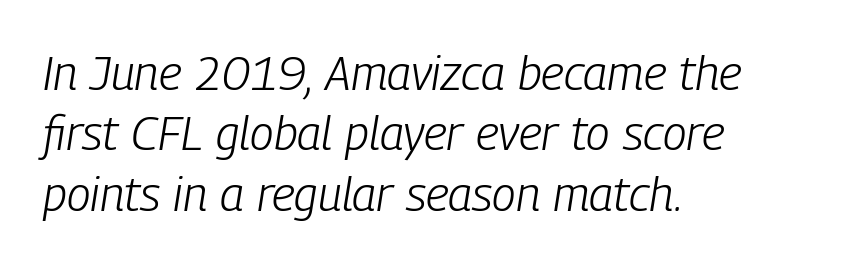
Observe the lean: these are italic letterforms. A typesetter would call this proportional, since set widths differ per character. These glyphs show unthickened strokes, regular width or finer. Every row of glyphs begins at an identical x-position on the left. Unmarked baselines from the first word to the last. Rows of type keep a routine distance in the vertical direction.
